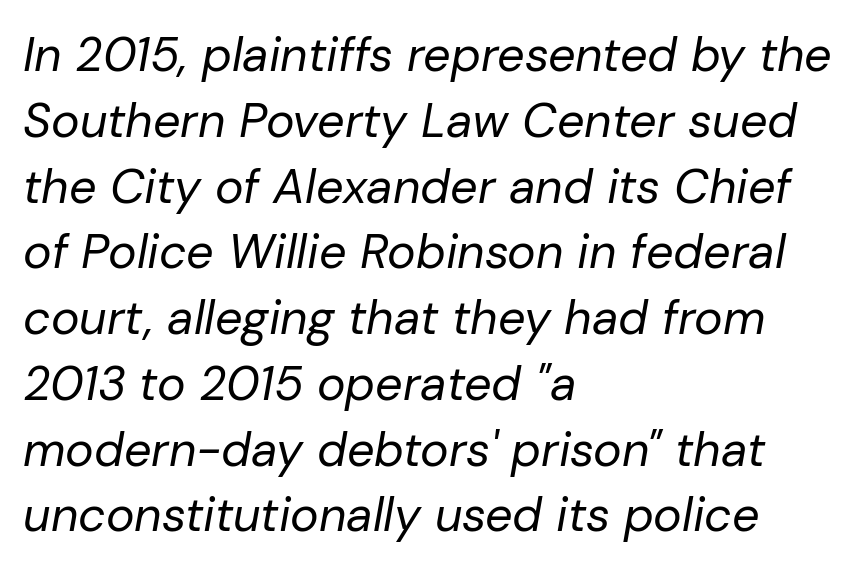
Does extra space separate the letters? No, they use regular spacing. Quick note: underline off. Bold? No — there's no thickening of the strokes. How would I describe the line gaps? Plain and ordinary. The specimen reads as italic at a glance.
